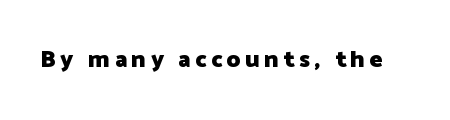
{"italic": "no", "bold": "yes", "underline": "no", "glyph_px": 24}
